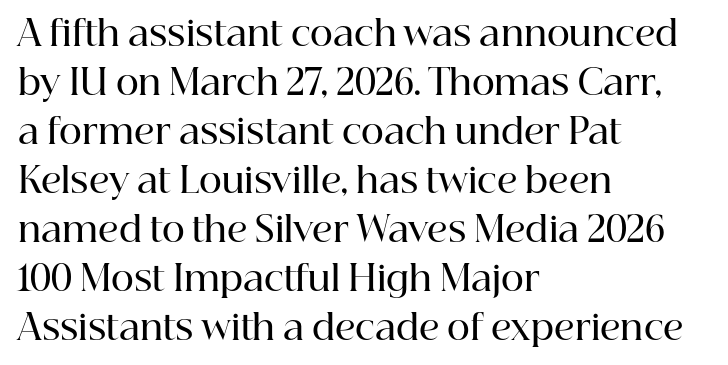
The passage shown is typed in a proportional face where columns would drift. A fair bit of extra ink — the face is semibold, not bold. Underlining? Definitely not there. Observe the ordinary spacing: letters are neighbours, not strangers. When letters stand straight like this, we call the style roman or upright.
